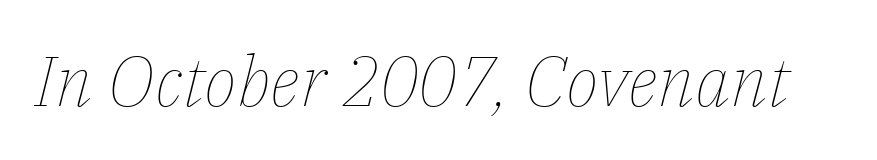
The image shows 70 px thin type, italic (leaning right); set normal letter spacing, not underlined; low stroke contrast and a medium x-height.
